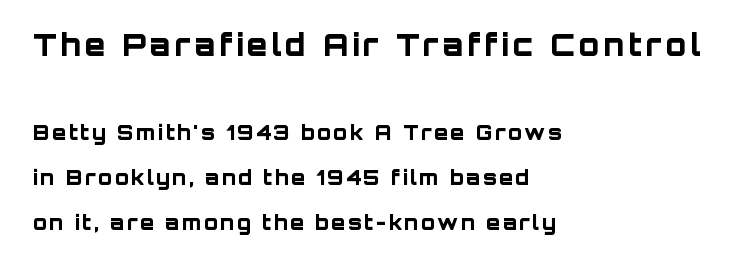
The face used here is proportionally spaced, like ordinary book or web type. This is heavy type, rendered in bold. The letters stand straight up with perfectly vertical stems. The passage shown begins with its larger block and ends with its smaller one.
